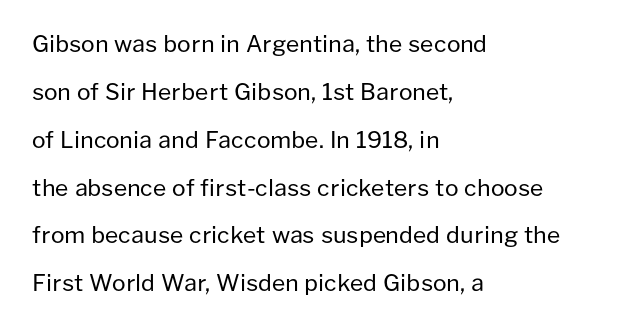
{"italic": "no", "bold": "no", "underline": "no", "align": "left", "line_spacing": "loose", "line_spacing_ratio": 2.08, "letter_spacing": "normal", "letter_spacing_em": 0.0, "glyph_px": 23}
